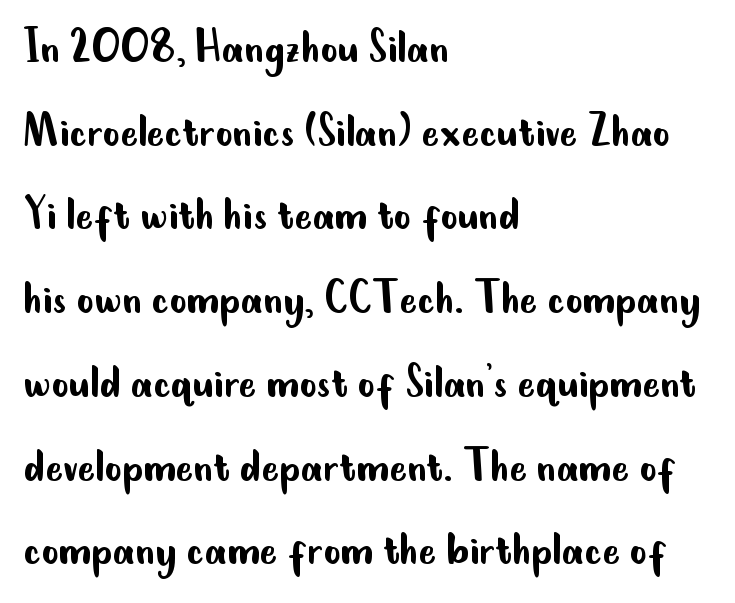
The image shows 53 px regular-weight, condensed sans-serif type, upright; set left-aligned, normal line spacing (1.58x), normal letter spacing, not underlined; low stroke contrast and a small x-height.
